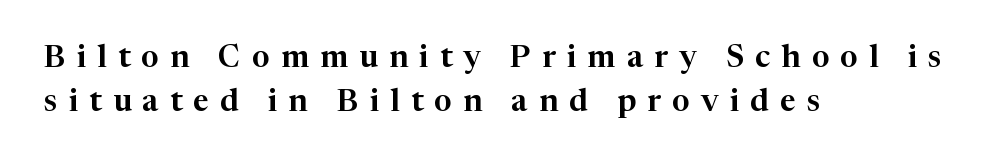
In terms of letterform style, serifs are clearly present. The face used here is proportionally spaced, like ordinary book or web type. Is the letter spacing exaggerated? Yes — the characters are pushed far apart. If you drew a ruler down the left edge, every line would touch it. This sample uses an upright cut, with every glyph sitting square on the baseline.
